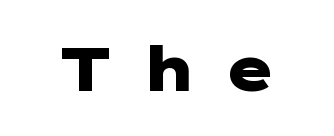
The image shows 62 px heavy, wide sans-serif type, upright; set unusually wide letter spacing (+0.43 em), not underlined; low stroke contrast and a medium x-height.
